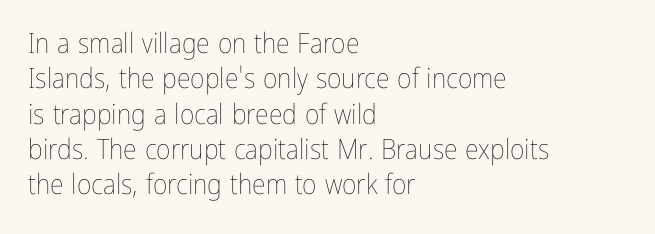
Does the lettering tilt? It doesn't — this is upright. The block of text has a typical density, with ordinary space between rows. Stems here are at most as thick as an everyday book face. The space directly below the letters is spotless. The tracking reads as untouched default to a designer's eye.
